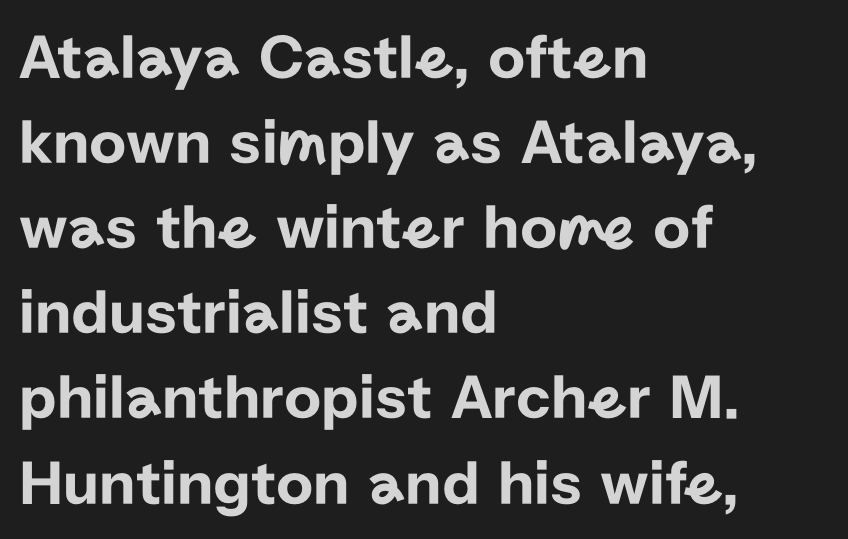
Spacing verdict: proportional, widths tailored to each character. Successive baselines arrive at the customary interval. The area under the type is left untouched. Short and long lines alike share a common starting point at left. Italic? Not at all — the glyphs are vertical.
